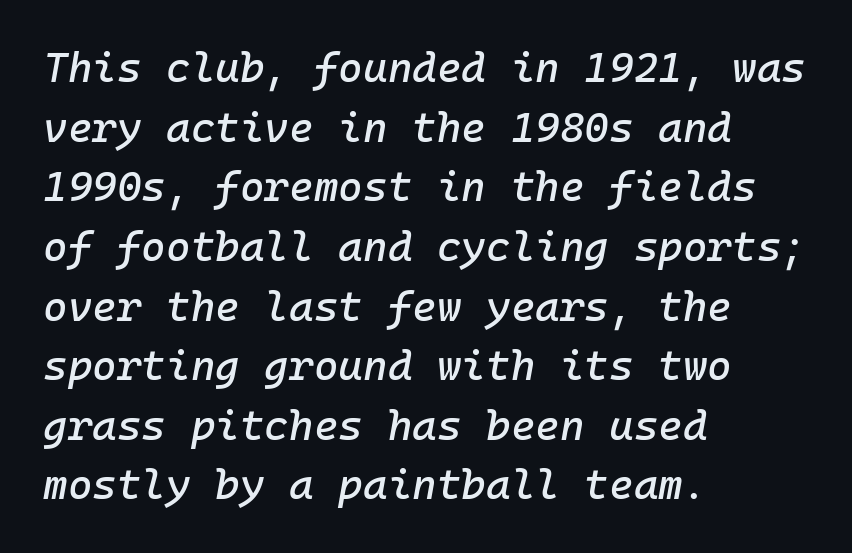
{"italic": "yes", "lean": "right", "slant_degrees": 10, "width": "normal", "stroke_contrast": "low", "x_height": "medium", "monospaced": "yes", "underline": "no", "align": "left", "line_spacing": "normal", "line_spacing_ratio": 1.42, "letter_spacing": "normal", "letter_spacing_em": 0.0, "glyph_px": 42}
